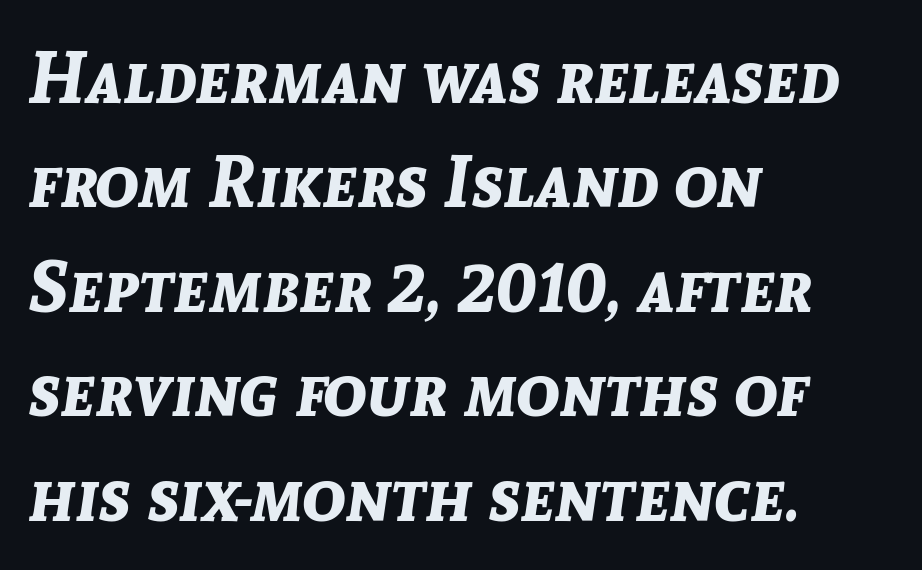
Tall strokes in this sample are angled rather than plumb. The paragraph has a hard left edge and a soft right edge. Looks like regular typesetting: each glyph gets only the width it needs. Summary of vertical rhythm: regular, with standard interline spacing. Does the weight exceed regular? Yes, all the way to bold. Underlining? Definitely not there.
